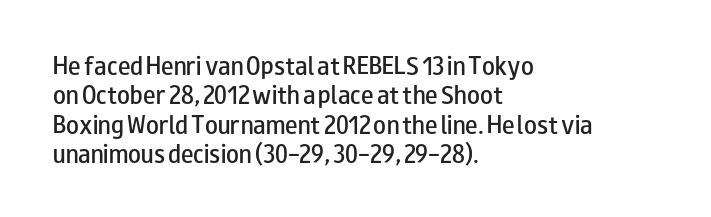
The image shows 21 px text type, upright; set left-aligned, normal line spacing (1.4x), normal letter spacing, not underlined.
